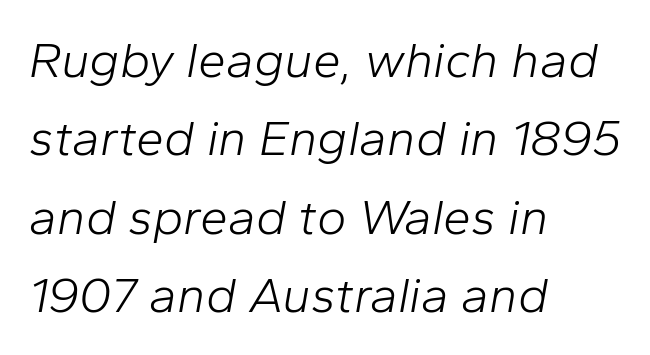
{"italic": "yes", "lean": "right", "slant_degrees": 10, "bold": "no", "weight": "light", "width": "normal", "stroke_contrast": "low", "x_height": "medium", "monospaced": "no", "underline": "no", "align": "left", "line_spacing": "normal", "line_spacing_ratio": 1.57, "letter_spacing": "normal", "letter_spacing_em": 0.0, "glyph_px": 50}
